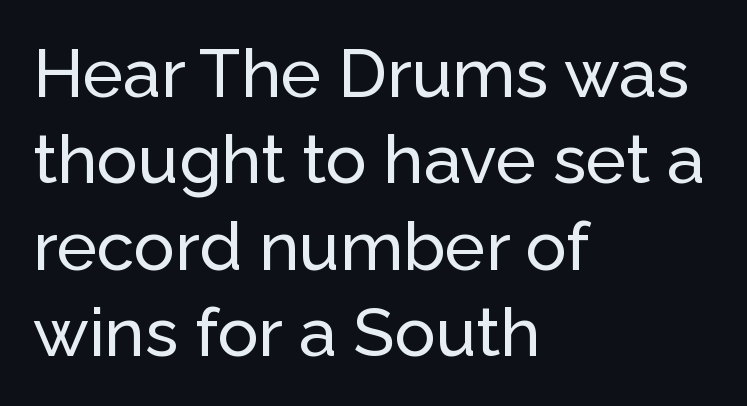
Q: Is the text italic (slanted)? A: No, it is upright.
Q: Is the typeface a serif or a sans-serif typeface? A: Sans-serif.
Q: Is the text underlined? A: No.
Q: How is the paragraph aligned? A: Left-aligned.
Q: Is the spacing between letters normal or unusually wide? A: Normal.
Q: Is the spacing between lines tight, normal or loose? A: Normal.
Q: Width (condensed, normal, or wide)? A: Normal.
Q: Stroke contrast? A: Low.
Q: x-height? A: Medium.
Q: Monospaced? A: No.
